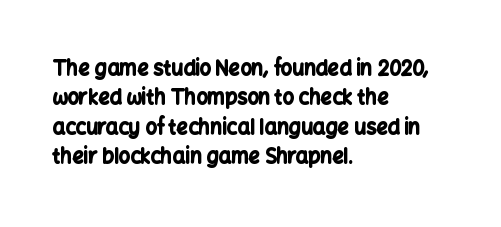
The image shows 20 px bold type, upright; set left-aligned, normal line spacing (1.47x), normal letter spacing, not underlined.
